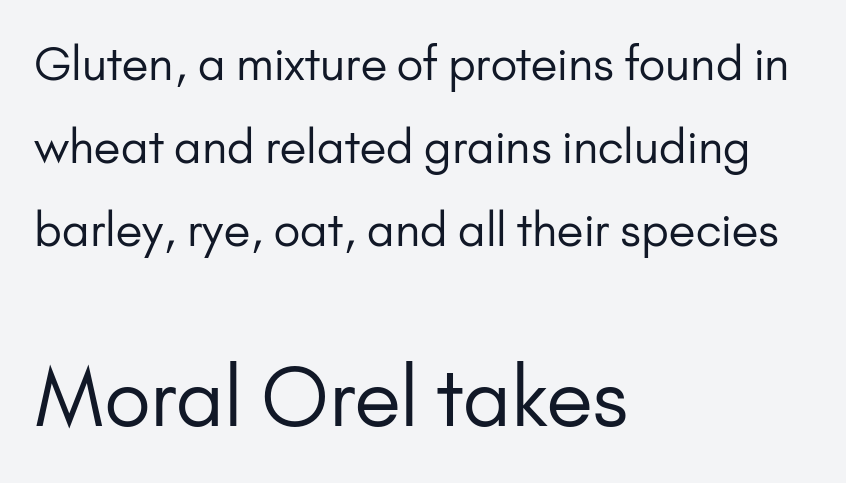
Q: Is the text bold? A: No.
Q: Is the text italic (slanted)? A: No, it is upright.
Q: Is the typeface a serif or a sans-serif typeface? A: Sans-serif.
Q: Is the text underlined? A: No.
Q: How is the paragraph aligned? A: Left-aligned.
Q: Is the spacing between letters normal or unusually wide? A: Normal.
Q: Which block of text is set in a larger size, the first (top) or the second (bottom)? A: The second (bottom) one.
Q: Width (condensed, normal, or wide)? A: Normal.
Q: Stroke contrast? A: Low.
Q: x-height? A: Small.
Q: Monospaced? A: No.
